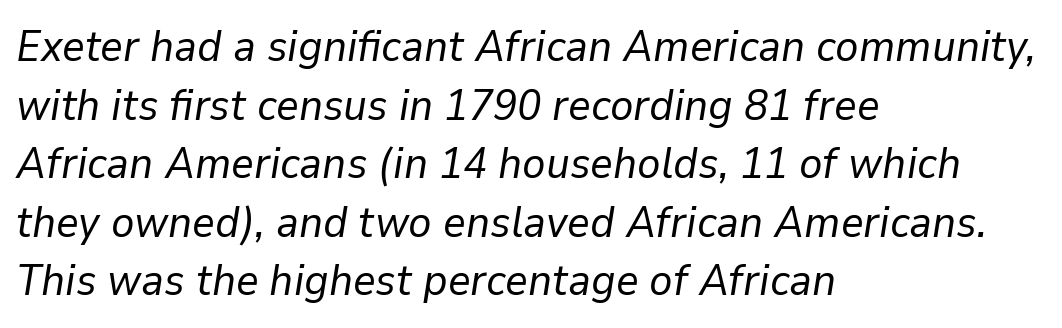
The glyphs look as if they've been sheared to an angle. Each letter keeps its own natural width here, so spacing adapts to shape. This sample keeps an unexceptional amount of space between lines. Where is the straight margin? On the left. Nobody touched the tracking dial on this one.
